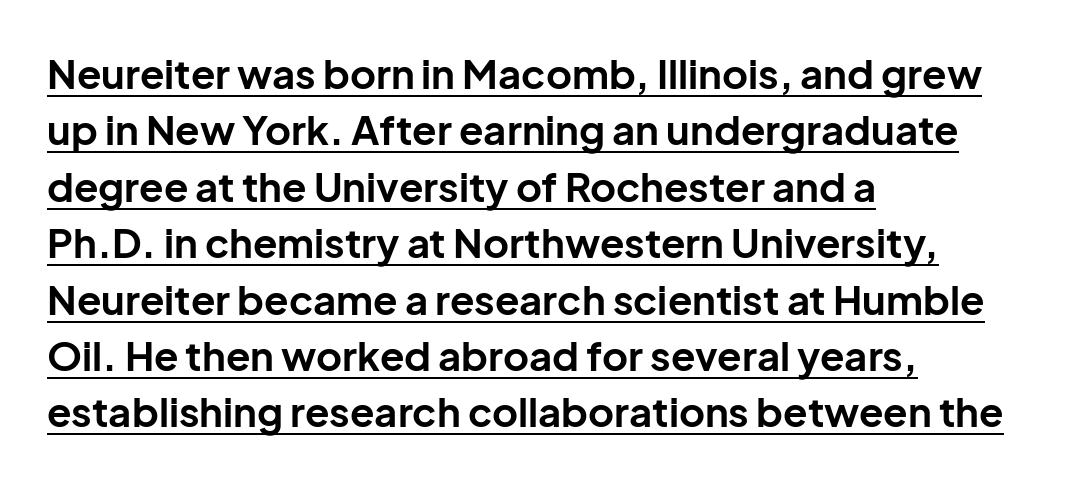
{"serif": "no", "italic": "no", "bold": "yes", "weight": "bold", "width": "normal", "stroke_contrast": "low", "x_height": "medium", "monospaced": "no", "underline": "yes", "align": "left", "line_spacing": "normal", "line_spacing_ratio": 1.41, "letter_spacing": "normal", "letter_spacing_em": 0.0, "glyph_px": 40}
